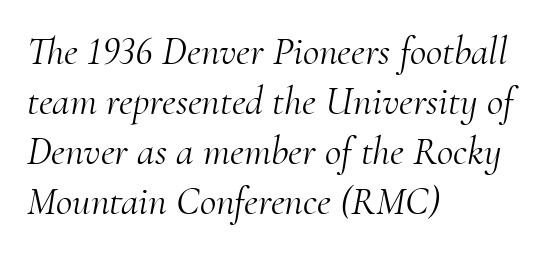
{"serif": "yes", "italic": "yes", "lean": "right", "slant_degrees": 10, "bold": "no", "weight": "light", "width": "normal", "stroke_contrast": "medium", "x_height": "small", "monospaced": "no", "underline": "no", "align": "left", "line_spacing": "normal", "line_spacing_ratio": 1.25, "letter_spacing": "normal", "letter_spacing_em": 0.0, "glyph_px": 40}
